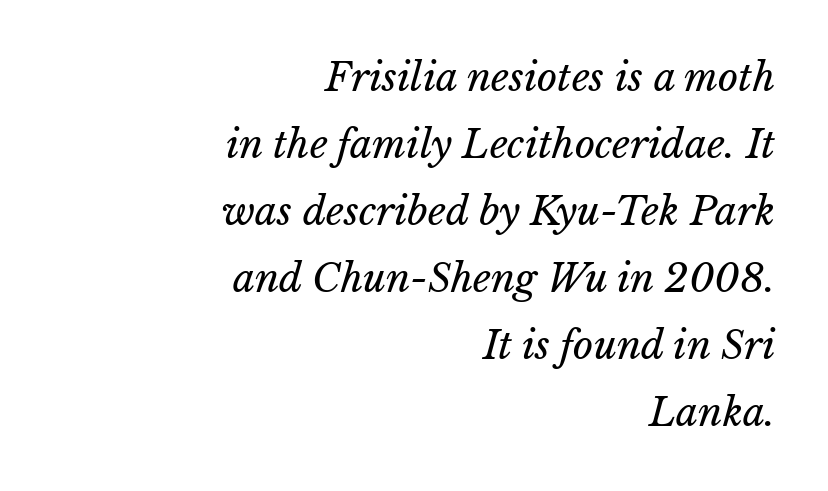
The text block is weighted toward the right margin, trailing off unevenly leftward. Do the characters align in a grid? No, the font is proportional. Bare-footed words on every line. Default kerning and tracking; the words read as compact shapes. Is this a heavy cut? Hardly; it is regular or lighter.
